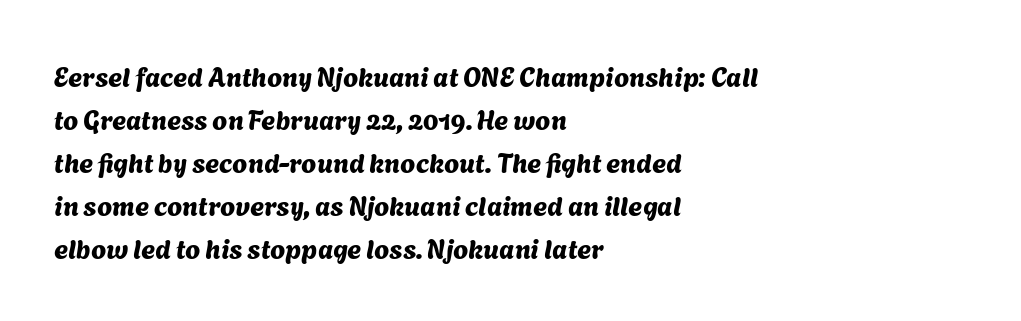
The image shows 27 px text type; set left-aligned, normal line spacing (1.59x), normal letter spacing, not underlined.
